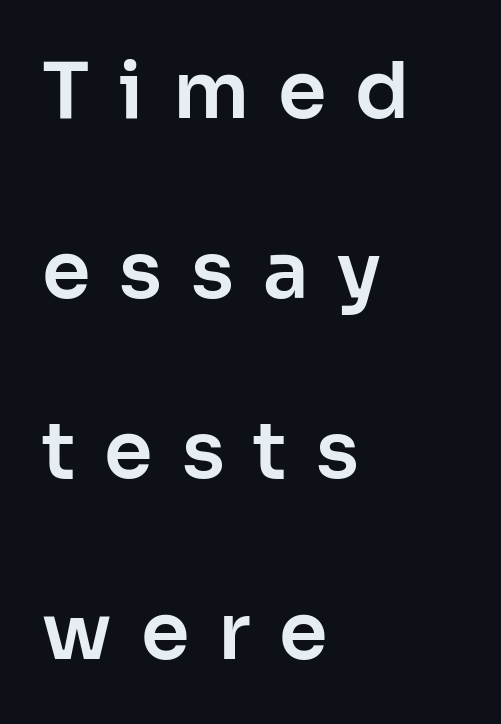
The image shows 78 px sans-serif type, upright; set left-aligned, loose line spacing (2.31x), unusually wide letter spacing (+0.37 em), not underlined; low stroke contrast and a medium x-height.
